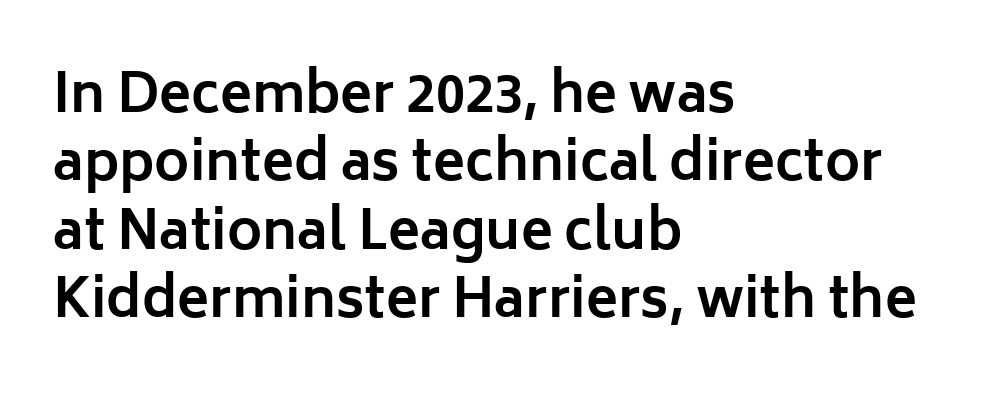
{"serif": "no", "italic": "no", "bold": "yes", "weight": "bold", "width": "normal", "stroke_contrast": "low", "x_height": "medium", "monospaced": "no", "underline": "no", "align": "left", "line_spacing": "normal", "line_spacing_ratio": 1.29, "letter_spacing": "normal", "letter_spacing_em": 0.0, "glyph_px": 53}
